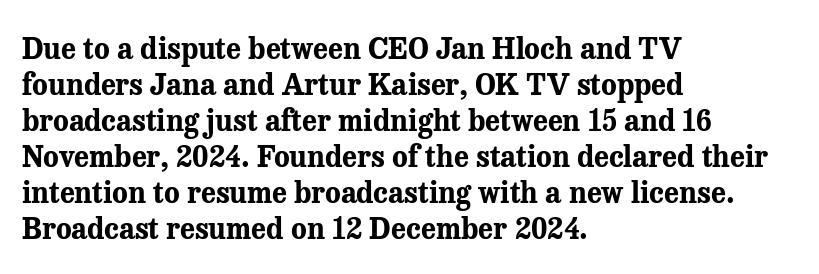
{"serif": "yes", "italic": "no", "bold": "yes", "weight": "bold", "width": "normal", "stroke_contrast": "medium", "x_height": "medium", "monospaced": "no", "underline": "no", "align": "left", "line_spacing_ratio": 1.24, "letter_spacing": "normal", "letter_spacing_em": 0.0, "glyph_px": 29}
